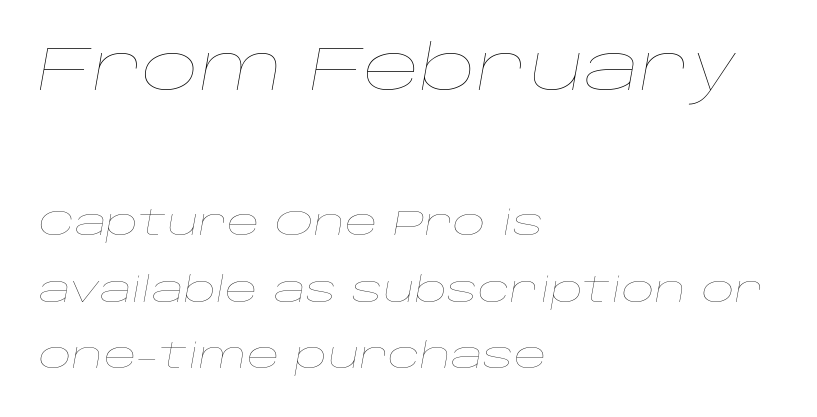
Q: Is the text bold? A: No.
Q: Is the text italic (slanted)? A: Yes, it leans right by about 10 degrees.
Q: Is the text underlined? A: No.
Q: How is the paragraph aligned? A: Left-aligned.
Q: Is the spacing between letters normal or unusually wide? A: Normal.
Q: Which block of text is set in a larger size, the first (top) or the second (bottom)? A: The first (top) one.
Q: Width (condensed, normal, or wide)? A: Wide.
Q: Stroke contrast? A: Low.
Q: x-height? A: Large.
Q: Monospaced? A: No.
